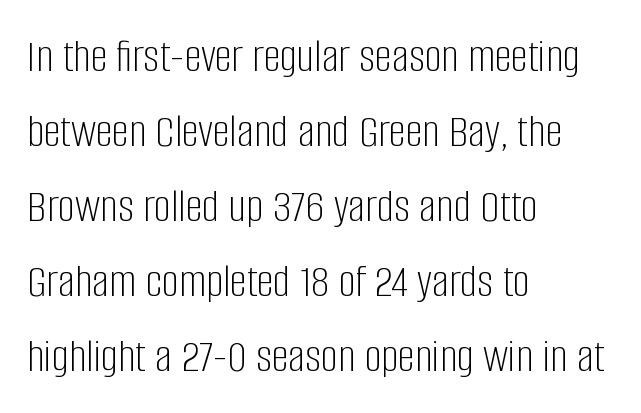
Unmarked baselines from the first word to the last. These lines are rendered in a variable-pitch font. Letterform terminals end flat and unadorned throughout the passage. The line texture is even and compact thanks to regular tracking. Italic: no, the glyphs are upright roman. The line-height multiplier appears to be the usual default.
